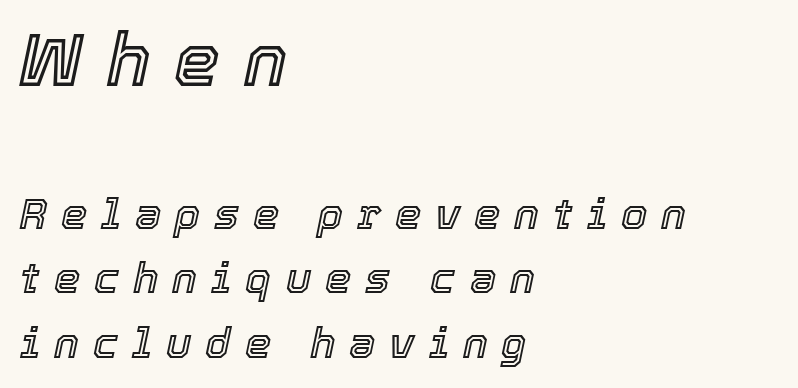
Yep, that's italic — everything's leaning. Characters follow at a spacing far wider than the type designer built in. Whoever set this chose a conventional vertical rhythm. Note: larger setting up top, smaller setting below. Reading down the block, your eye returns to a fixed left position each line.
